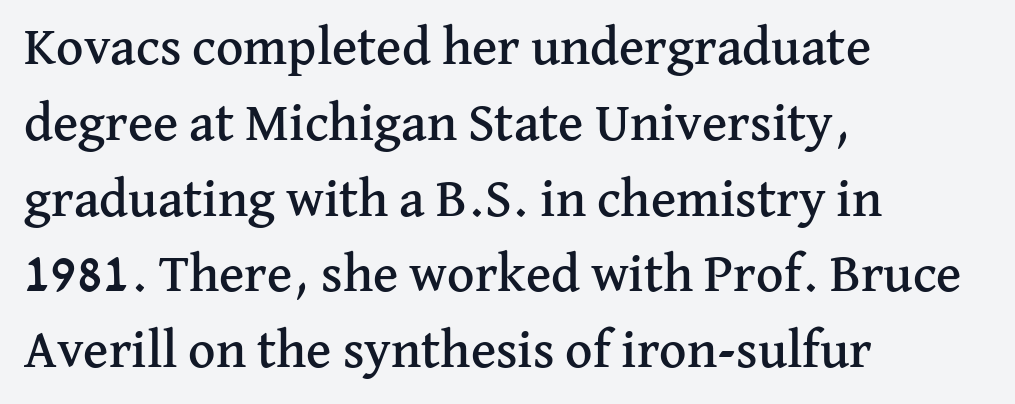
{"serif": "yes", "italic": "no", "width": "normal", "stroke_contrast": "medium", "x_height": "medium", "monospaced": "no", "underline": "no", "align": "left", "line_spacing": "normal", "line_spacing_ratio": 1.43, "letter_spacing": "normal", "letter_spacing_em": 0.0, "glyph_px": 53}
